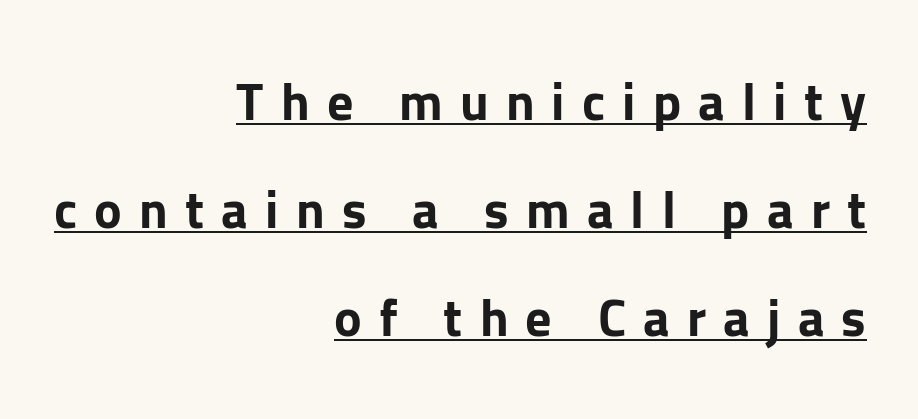
The image shows 52 px bold sans-serif type, upright; set right-aligned, loose line spacing (2.08x), unusually wide letter spacing (+0.33 em), underlined; low stroke contrast and a medium x-height.
